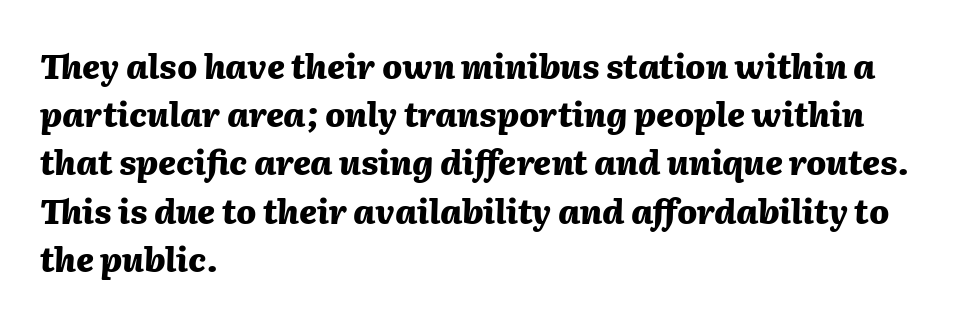
This rendering uses left alignment, leaving the right contour irregular. It's the slanting kind of type. Horizontal bands of white between lines are of average thickness. No extra tracking has been applied to these lines. Lines of text with bare space underneath. Here the designer chose a conventional face with non-uniform glyph widths.
